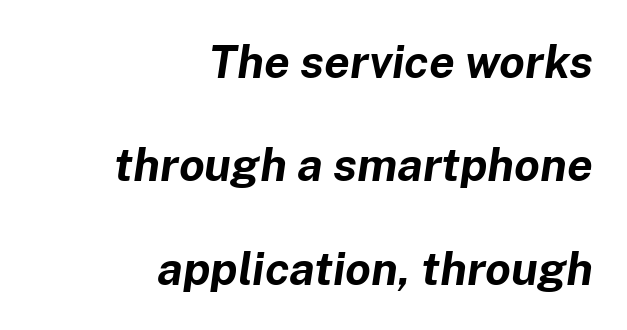
{"italic": "yes", "lean": "right", "slant_degrees": 8, "bold": "yes", "weight": "bold", "width": "normal", "stroke_contrast": "low", "x_height": "medium", "monospaced": "no", "underline": "no", "align": "right", "line_spacing": "loose", "line_spacing_ratio": 2.25, "letter_spacing": "normal", "letter_spacing_em": 0.0, "glyph_px": 46}
